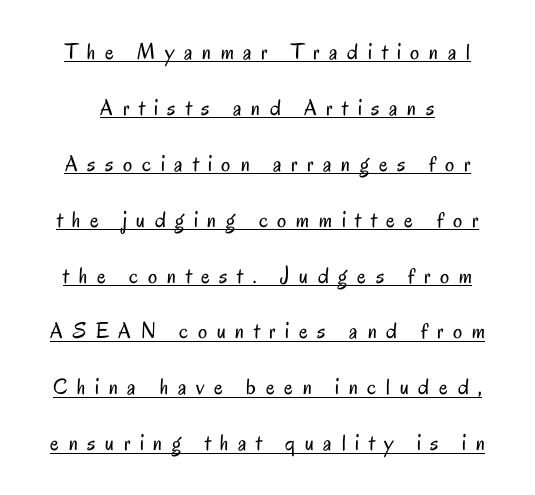
Q: Is the text bold? A: No.
Q: Is the text italic (slanted)? A: No, it is upright.
Q: Is the text underlined? A: Yes.
Q: Is the spacing between letters normal or unusually wide? A: Unusually wide.
Q: Is the spacing between lines tight, normal or loose? A: Loose.
